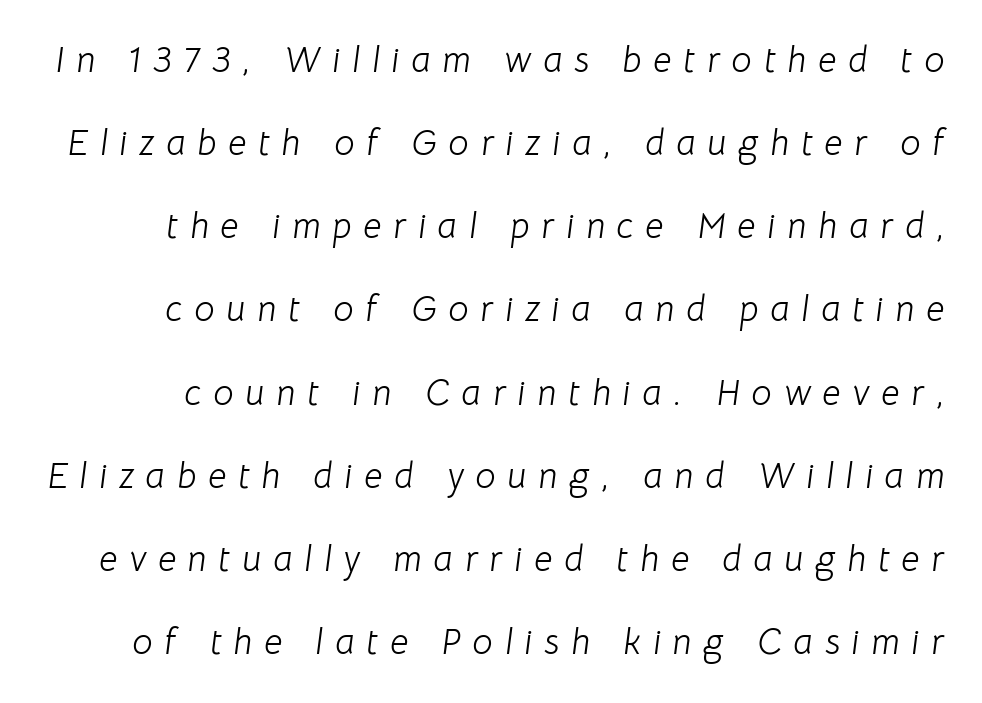
{"italic": "yes", "lean": "right", "slant_degrees": 8, "bold": "no", "weight": "light", "width": "normal", "stroke_contrast": "low", "x_height": "medium", "monospaced": "no", "underline": "no", "line_spacing": "loose", "line_spacing_ratio": 2.31, "letter_spacing": "wide", "letter_spacing_em": 0.33, "glyph_px": 36}
